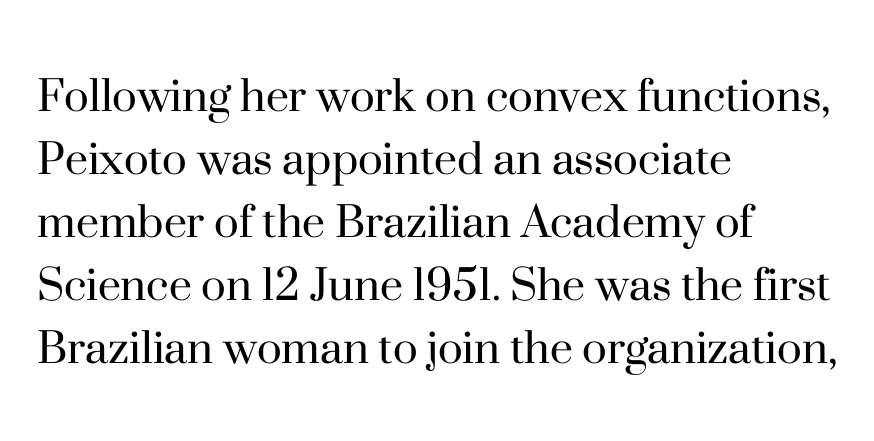
Descenders hang freely into open space. Letterform terminals end in serifs throughout the passage. Proportional: the letters do not fall into vertical columns. This is the regular roman posture of the typeface. The face used here is rendered with its standard letterfit.
